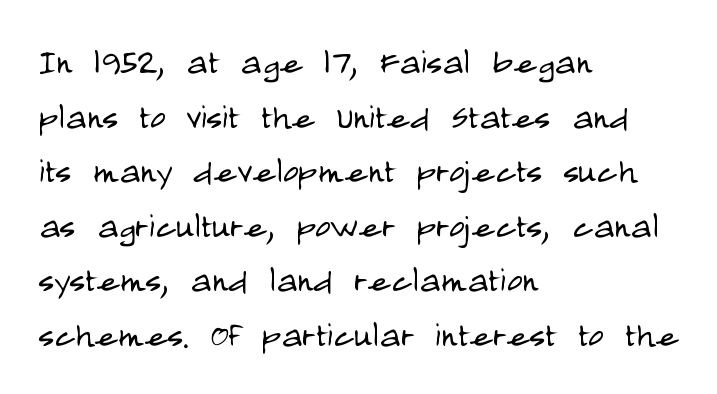
The image shows 43 px light, condensed sans-serif type, upright; set left-aligned, normal line spacing (1.27x), normal letter spacing, not underlined; low stroke contrast and a large x-height.
